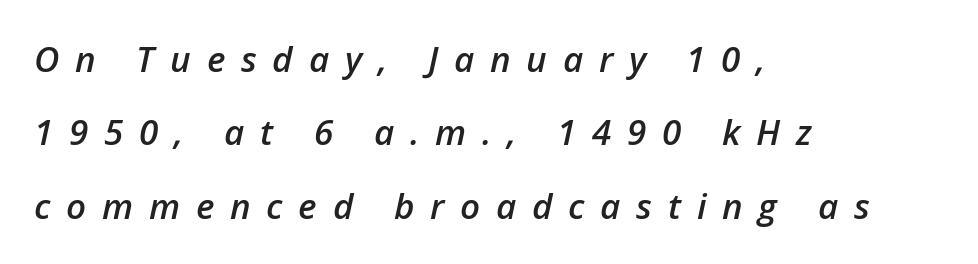
The image shows 35 px semibold type, italic (leaning right); set left-aligned, loose line spacing (2.1x), unusually wide letter spacing (+0.45 em), not underlined; low stroke contrast and a medium x-height.
